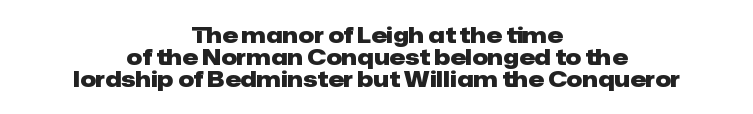
The image shows 22 px bold type, upright; set centered, tight line spacing (1.0x), normal letter spacing, not underlined.
